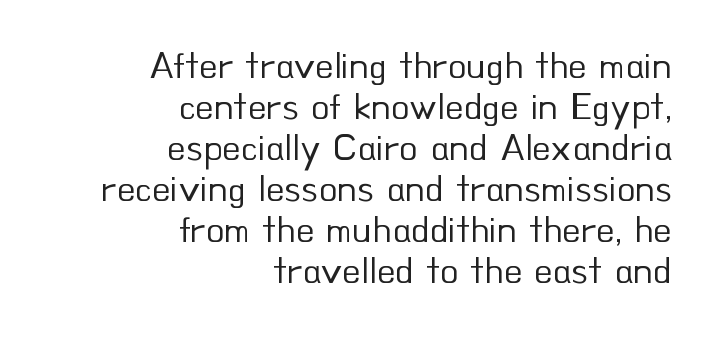
{"serif": "no", "italic": "no", "bold": "no", "weight": "regular", "width": "normal", "stroke_contrast": "low", "x_height": "small", "monospaced": "no", "underline": "no", "align": "right", "line_spacing": "tight", "line_spacing_ratio": 1.08, "letter_spacing": "normal", "letter_spacing_em": 0.0, "glyph_px": 38}
